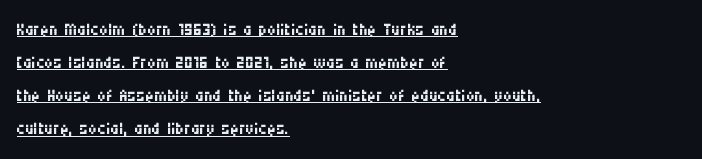
{"italic": "no", "bold": "no", "underline": "yes", "align": "left", "line_spacing": "normal", "line_spacing_ratio": 1.38, "letter_spacing": "normal", "letter_spacing_em": 0.0, "glyph_px": 24}
